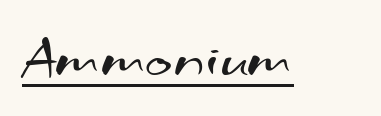
Q: Is the text bold? A: No.
Q: Is the typeface a serif or a sans-serif typeface? A: Sans-serif.
Q: Is the text underlined? A: Yes.
Q: Is the spacing between letters normal or unusually wide? A: Normal.
Q: Width (condensed, normal, or wide)? A: Wide.
Q: Stroke contrast? A: Medium.
Q: x-height? A: Small.
Q: Monospaced? A: No.
